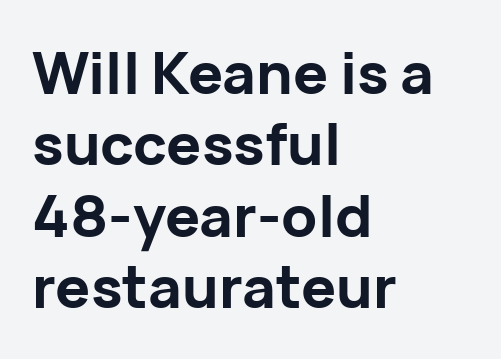
The type is set solid horizontally, with unmodified tracking. Bare-footed words on every line. Classification — sans serif. Caption: multi-line text, flush left, ragged right. Vertical strokes here are truly vertical. Students, this is bold: see how much ink each stroke carries.
